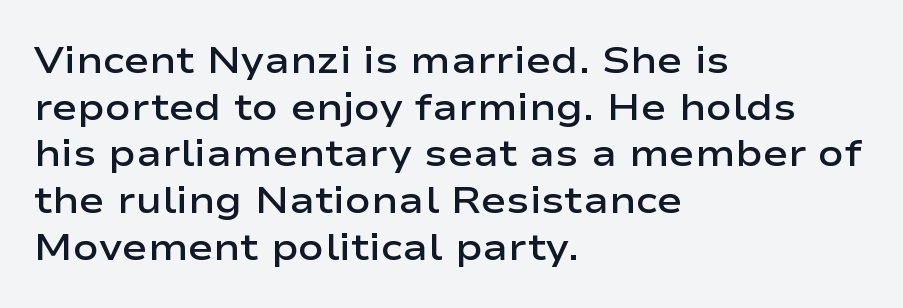
The image shows 38 px semibold, wide sans-serif type, upright; set left-aligned, line spacing 1.23x, normal letter spacing, not underlined; low stroke contrast and a medium x-height.
